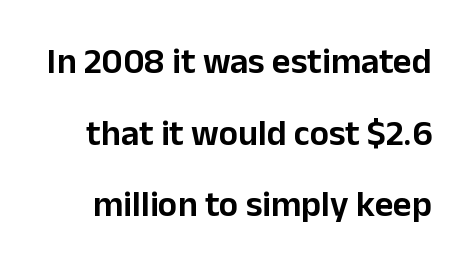
Q: Is the text italic (slanted)? A: No, it is upright.
Q: Is the typeface a serif or a sans-serif typeface? A: Sans-serif.
Q: Is the text underlined? A: No.
Q: Is the spacing between letters normal or unusually wide? A: Normal.
Q: Is the spacing between lines tight, normal or loose? A: Loose.
Q: Width (condensed, normal, or wide)? A: Normal.
Q: Stroke contrast? A: Low.
Q: x-height? A: Medium.
Q: Monospaced? A: No.
